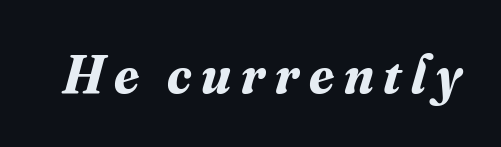
A typesetter would call this proportional, since set widths differ per character. This is oblique type, the kind used for emphasis or titles. The specimen omits any rule beneath the text block's lines. You'd pick this weight for a headline — it's a proper bold.
